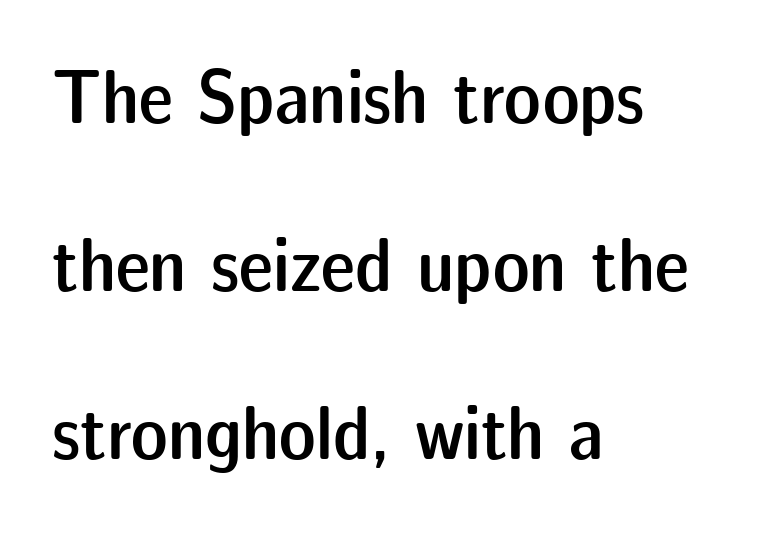
{"serif": "no", "italic": "no", "bold": "semi", "weight": "semibold", "width": "normal", "stroke_contrast": "low", "x_height": "medium", "monospaced": "no", "underline": "no", "align": "left", "line_spacing": "loose", "line_spacing_ratio": 2.18, "letter_spacing": "normal", "letter_spacing_em": 0.0, "glyph_px": 77}
